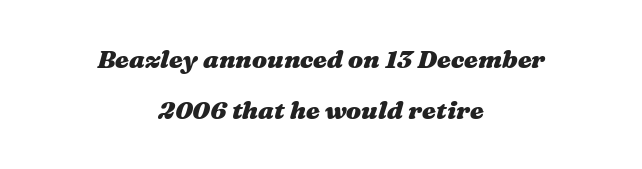
Between one letter and the next there's only the usual sliver of space. The compositor balanced each line on the midline. A clean baseline with only descenders dipping below it. The sample has been set heavy, in full bold.
